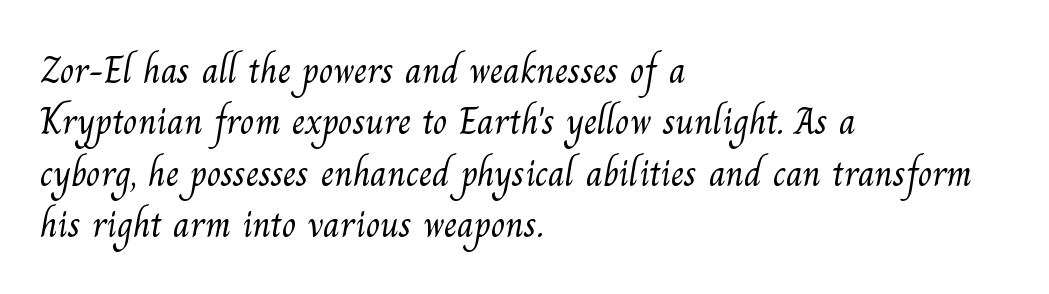
Q: Is the text bold? A: No.
Q: Is the typeface a serif or a sans-serif typeface? A: Serif.
Q: Is the text underlined? A: No.
Q: How is the paragraph aligned? A: Left-aligned.
Q: Is the spacing between letters normal or unusually wide? A: Normal.
Q: Is the spacing between lines tight, normal or loose? A: Normal.
Q: Width (condensed, normal, or wide)? A: Normal.
Q: Stroke contrast? A: Medium.
Q: x-height? A: Small.
Q: Monospaced? A: No.
